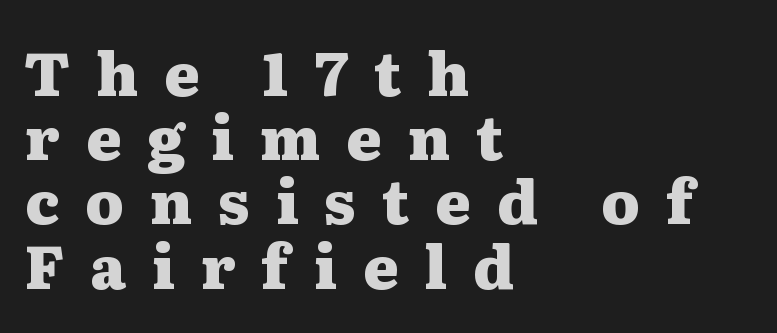
The image shows 60 px heavy, wide serif type, upright; set left-aligned, tight line spacing (1.07x), unusually wide letter spacing (+0.43 em), not underlined; medium stroke contrast and a medium x-height.
